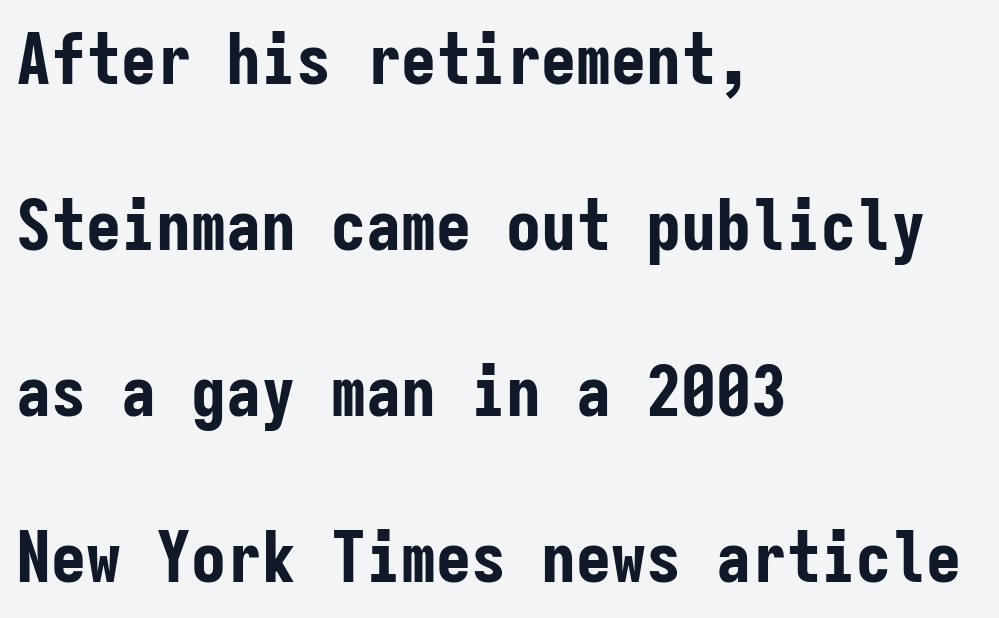
This rendering leaves character spacing at its baseline value. Anything drawn beneath the words? Only blank space. Leading: increased. Is there any slant? The stems are plumb. The face used here has the dense, thick strokes of a bold.
